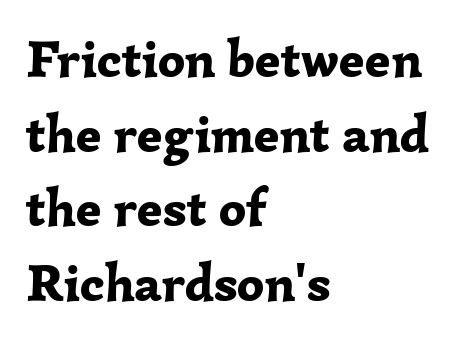
Does the lettering tilt? It doesn't — this is upright. Look at the stroke-to-counter ratio: heavy, a bold. Here the designer chose a conventional face with non-uniform glyph widths. Whoever set this chose a conventional vertical rhythm. The type family on display is of the serif kind.
